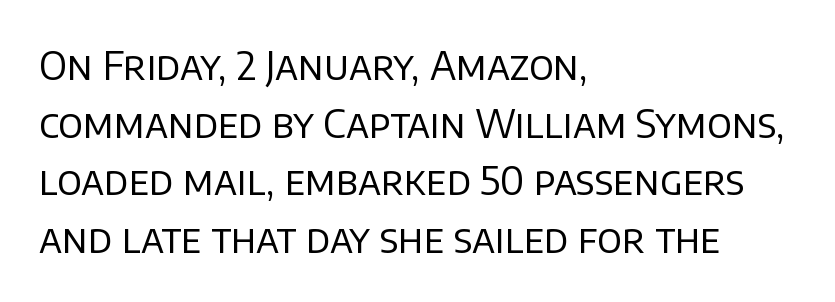
Q: Is the text bold? A: No.
Q: Is the text italic (slanted)? A: No, it is upright.
Q: Is the typeface a serif or a sans-serif typeface? A: Sans-serif.
Q: Is the text underlined? A: No.
Q: How is the paragraph aligned? A: Left-aligned.
Q: Is the spacing between letters normal or unusually wide? A: Normal.
Q: Is the spacing between lines tight, normal or loose? A: Normal.
Q: Width (condensed, normal, or wide)? A: Normal.
Q: Stroke contrast? A: Low.
Q: x-height? A: Large.
Q: Monospaced? A: No.
